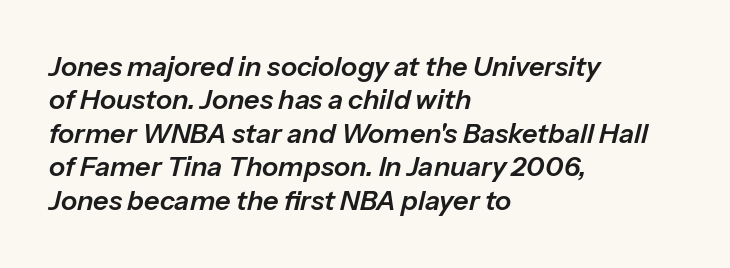
{"italic": "yes", "lean": "right", "slant_degrees": 13, "underline": "no", "align": "left", "line_spacing_ratio": 1.24, "letter_spacing": "normal", "letter_spacing_em": 0.0, "glyph_px": 27}
